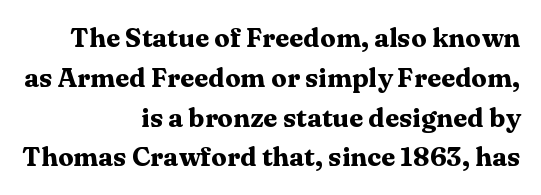
Q: Is the text bold? A: Yes.
Q: Is the text italic (slanted)? A: No, it is upright.
Q: Is the text underlined? A: No.
Q: How is the paragraph aligned? A: Right-aligned.
Q: Is the spacing between letters normal or unusually wide? A: Normal.
Q: Is the spacing between lines tight, normal or loose? A: Normal.
